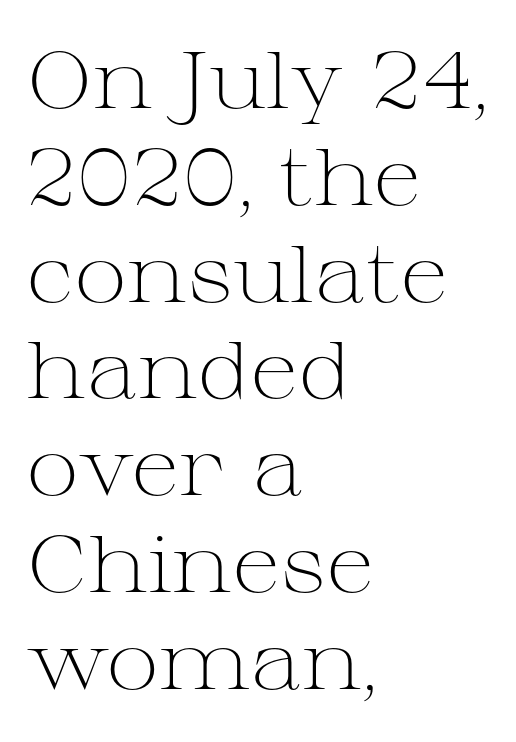
Rendered with straight, roman letterforms. All the whitespace from short lines collects on the right. The weight would be labelled regular, book, light, or lighter still. The words here are not underlined.
